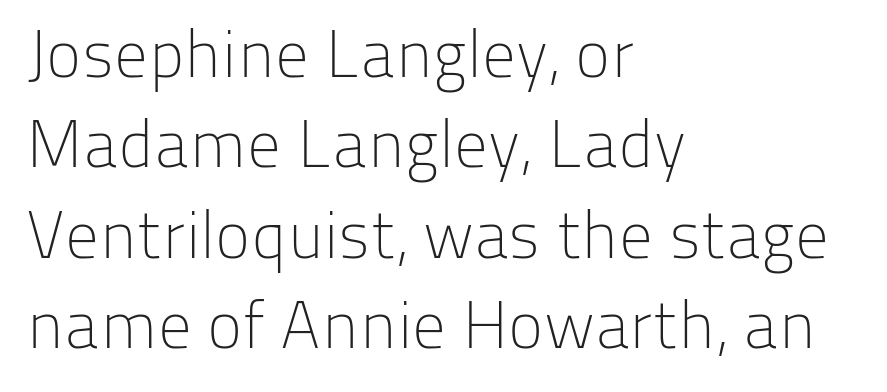
Q: Is the text bold? A: No.
Q: Is the text italic (slanted)? A: No, it is upright.
Q: Is the typeface a serif or a sans-serif typeface? A: Sans-serif.
Q: Is the text underlined? A: No.
Q: How is the paragraph aligned? A: Left-aligned.
Q: Is the spacing between letters normal or unusually wide? A: Normal.
Q: Is the spacing between lines tight, normal or loose? A: Normal.
Q: Width (condensed, normal, or wide)? A: Normal.
Q: Stroke contrast? A: Low.
Q: x-height? A: Medium.
Q: Monospaced? A: No.
